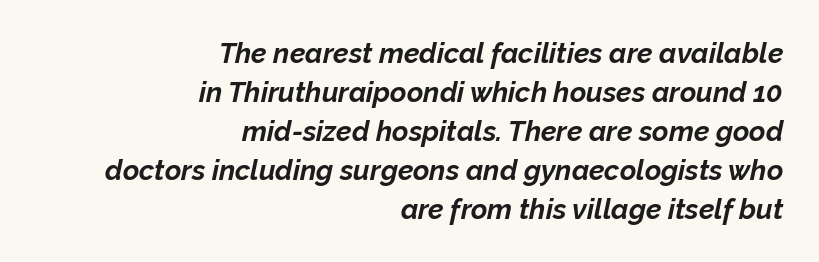
On the weight axis this lands at bold, roughly 700. Any mark beneath the type? The region is blank. This block has exactly the height ordinary leading produces. The gaps between neighbouring characters are ordinary and unremarkable.
